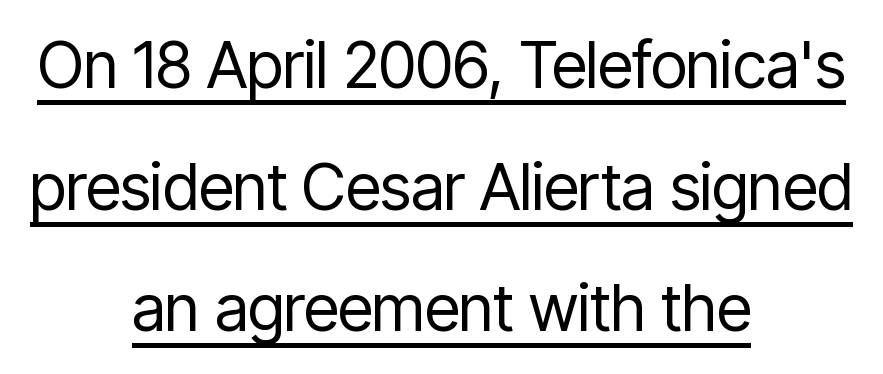
{"serif": "no", "italic": "no", "bold": "no", "weight": "regular", "width": "condensed", "stroke_contrast": "low", "x_height": "medium", "monospaced": "no", "underline": "yes", "align": "center", "line_spacing": "loose", "line_spacing_ratio": 1.9, "letter_spacing": "normal", "letter_spacing_em": 0.0, "glyph_px": 64}
